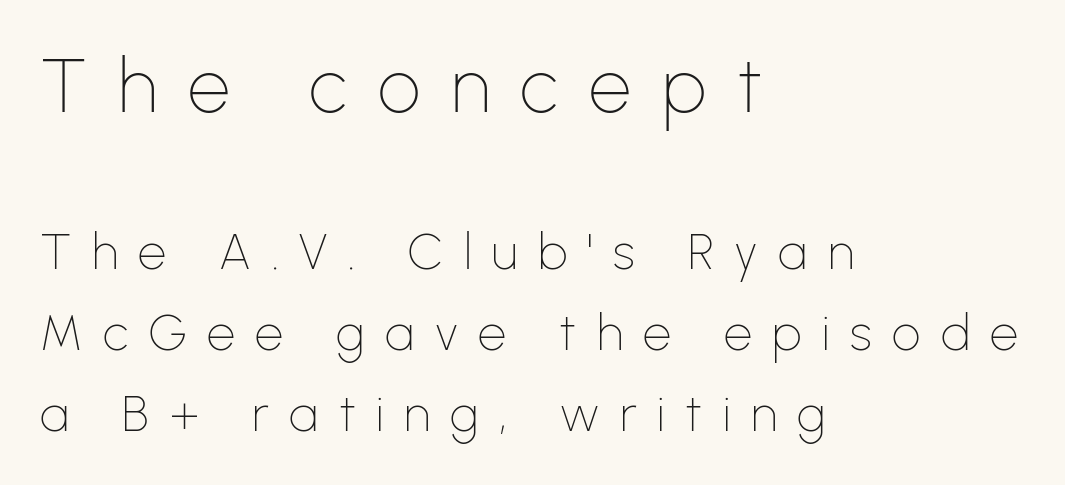
Q: Is the text bold? A: No.
Q: Is the text italic (slanted)? A: No, it is upright.
Q: Is the typeface a serif or a sans-serif typeface? A: Sans-serif.
Q: Is the text underlined? A: No.
Q: How is the paragraph aligned? A: Left-aligned.
Q: Is the spacing between letters normal or unusually wide? A: Unusually wide.
Q: Is the spacing between lines tight, normal or loose? A: Normal.
Q: Which block of text is set in a larger size, the first (top) or the second (bottom)? A: The first (top) one.
Q: Width (condensed, normal, or wide)? A: Normal.
Q: Stroke contrast? A: Low.
Q: x-height? A: Medium.
Q: Monospaced? A: No.
